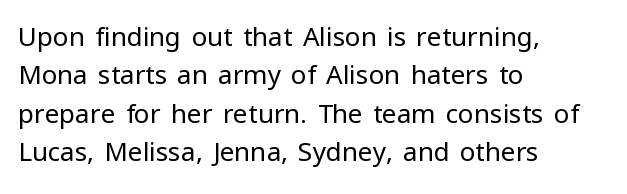
The image shows 26 px text type, upright; set left-aligned, normal line spacing (1.48x), normal letter spacing, not underlined.
